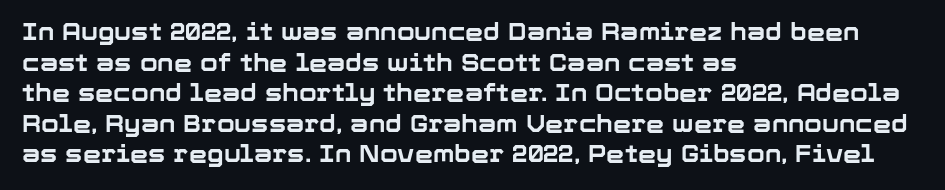
{"italic": "no", "bold": "yes", "underline": "no", "align": "left", "line_spacing": "normal", "line_spacing_ratio": 1.33, "letter_spacing": "normal", "letter_spacing_em": 0.0, "glyph_px": 23}
